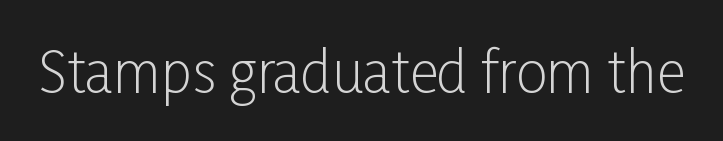
The image shows 56 px light, condensed sans-serif type, upright; set normal letter spacing, not underlined; low stroke contrast and a medium x-height.
